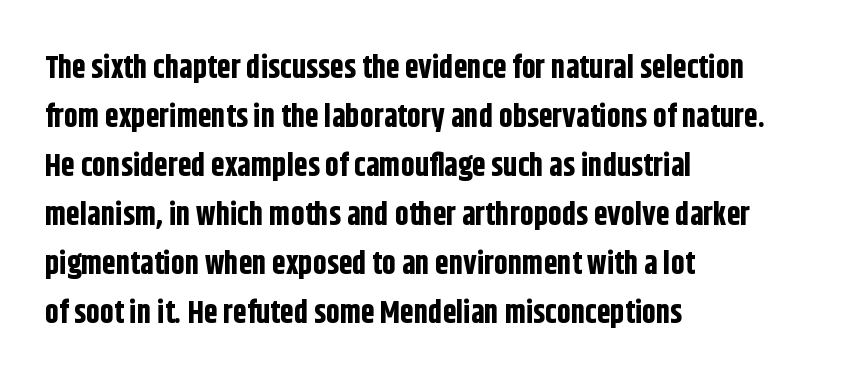
This sample uses plain, unmodified letter spacing. Lines of text with bare space underneath. These lines are composed in type without serifs. Alignment: flush left. The sample has been set heavy, in full bold.
